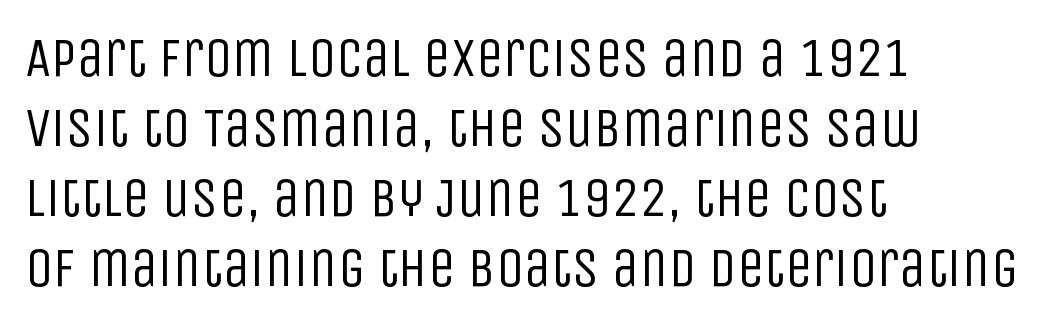
The image shows 55 px regular-weight, condensed sans-serif type, upright; set left-aligned, normal line spacing (1.27x), normal letter spacing, not underlined; low stroke contrast and a large x-height.
